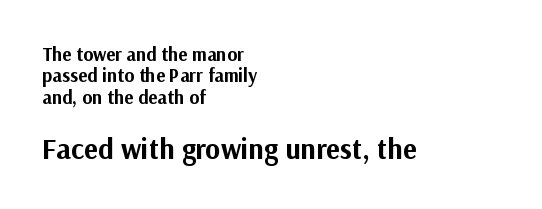
The letters sit at their default tracking, neither squeezed nor spread. These lines stack with their left ends in a neat column. Tightly led — the rows are bunched. You could not count columns in this text — the font is proportionally spaced. The baseline area is clear. The type sits square on the baseline with zero lean.
